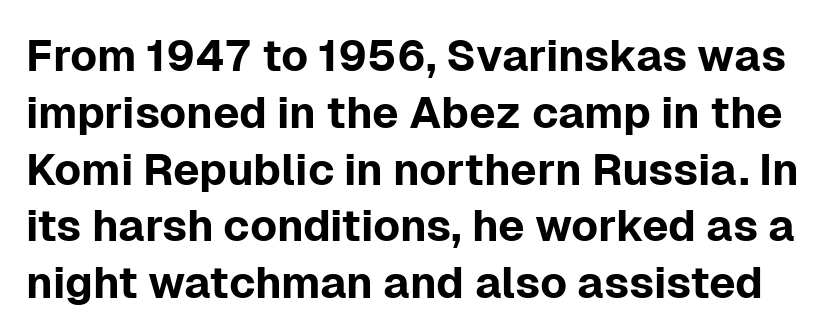
The image shows 44 px sans-serif type, upright; set normal line spacing (1.29x), normal letter spacing, not underlined; low stroke contrast and a medium x-height.
